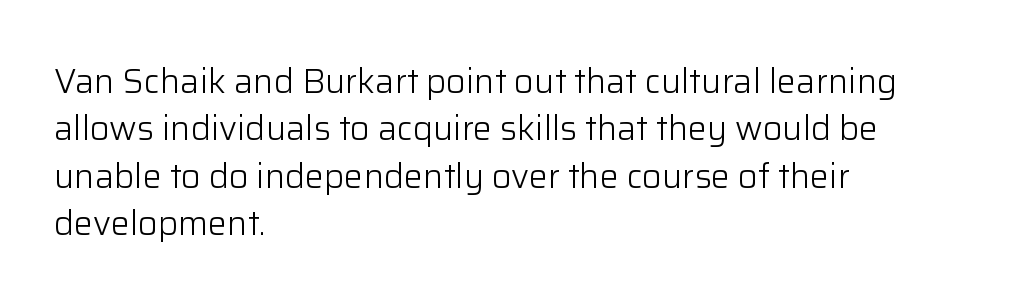
The image shows 34 px light sans-serif type, upright; set left-aligned, normal line spacing (1.39x), normal letter spacing, not underlined; low stroke contrast and a medium x-height.
